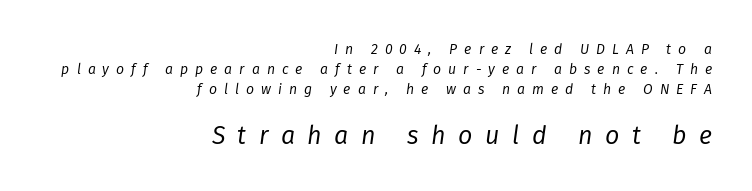
The image shows 25 px text type, italic (leaning right); set right-aligned, normal line spacing (1.42x), unusually wide letter spacing (+0.5 em), not underlined; the second (bottom) block is 1.79x larger.
